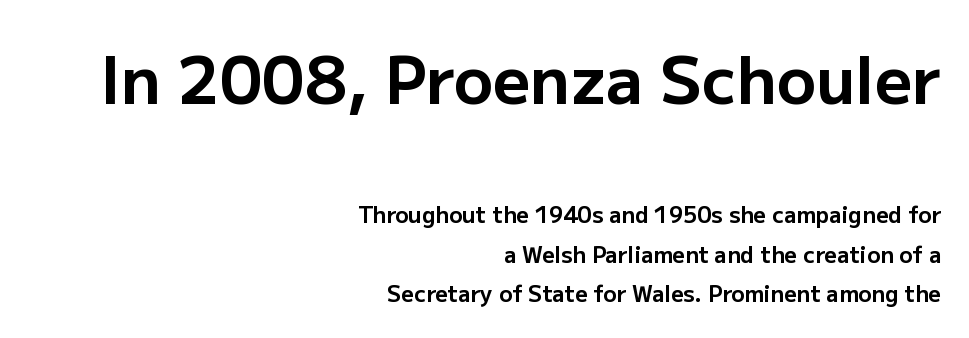
The image shows 65 px bold sans-serif type, upright; set right-aligned, line spacing 1.8x, normal letter spacing, not underlined; the first (top) block is 2.95x larger; low stroke contrast and a medium x-height.
